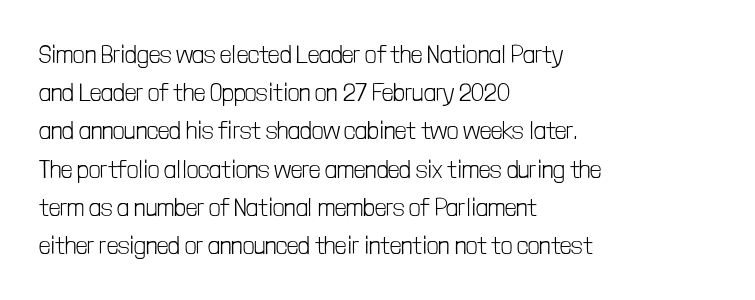
The glyphs are unaccompanied by any horizontal stroke below them. Posture: vertical. These lines keep a tight, regular rhythm from letter to letter. Interline gaps are of average width in this sample. The paragraph shown leans on its left margin.
